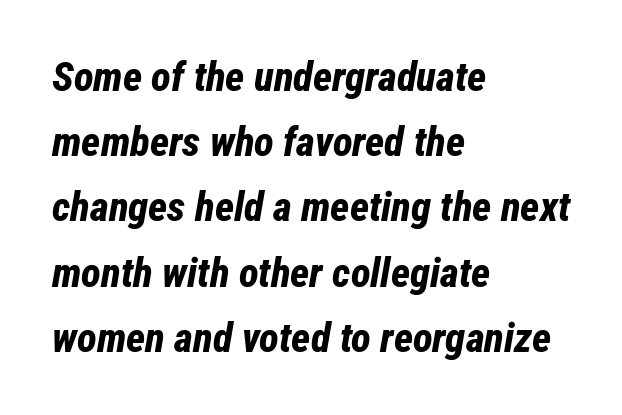
{"italic": "yes", "lean": "right", "slant_degrees": 12, "bold": "yes", "weight": "bold", "width": "condensed", "stroke_contrast": "low", "x_height": "medium", "monospaced": "no", "underline": "no", "align": "left", "line_spacing": "normal", "line_spacing_ratio": 1.59, "letter_spacing": "normal", "letter_spacing_em": 0.0, "glyph_px": 41}
